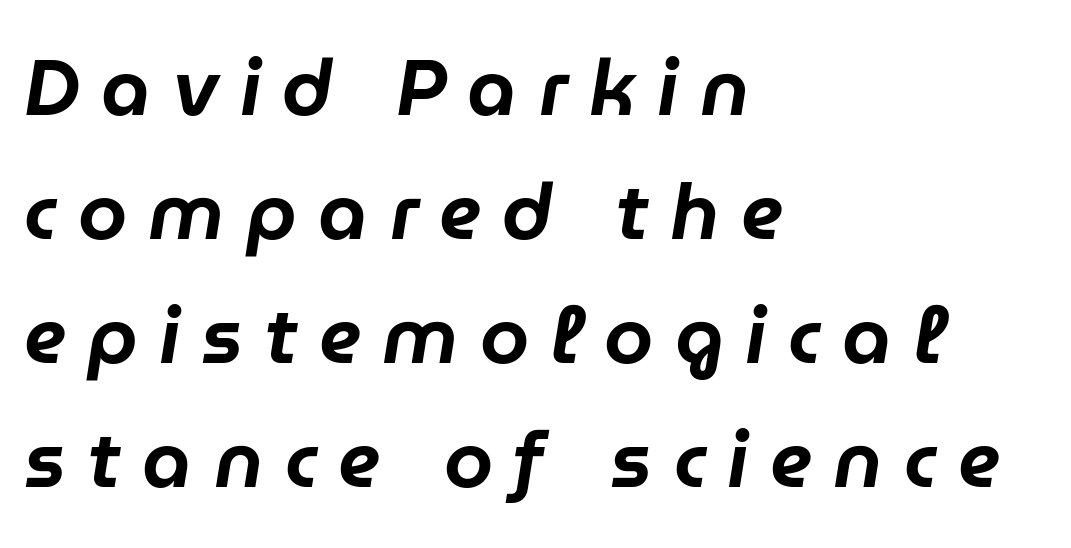
The image shows 79 px text type, italic (leaning right); set left-aligned, normal line spacing (1.57x), unusually wide letter spacing (+0.27 em), not underlined; low stroke contrast and a medium x-height.
